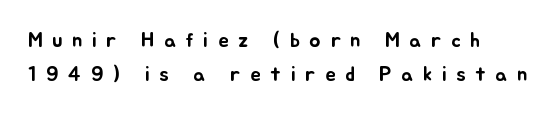
The passage shown has open, widely tracked lettering throughout. What's the leading like? Ordinary, nothing unusual. The foot of each line stays bare and open. Is there any slant? The stems are plumb.
